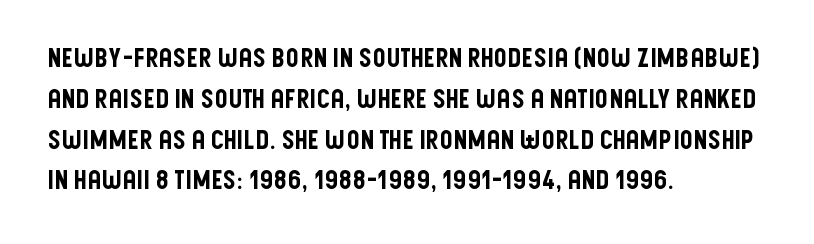
Q: Is the text italic (slanted)? A: No, it is upright.
Q: Is the text underlined? A: No.
Q: How is the paragraph aligned? A: Left-aligned.
Q: Is the spacing between letters normal or unusually wide? A: Normal.
Q: Is the spacing between lines tight, normal or loose? A: Normal.
